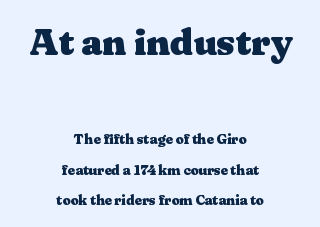
The passage shown is typed in a proportional face where columns would drift. Horizontal bands of white between lines are thick stripes. The letterforms sit shoulder to shoulder at normal distance. If you squint, the top block still reads clearly — it's the larger of the two. This is heavy type, rendered in bold.
